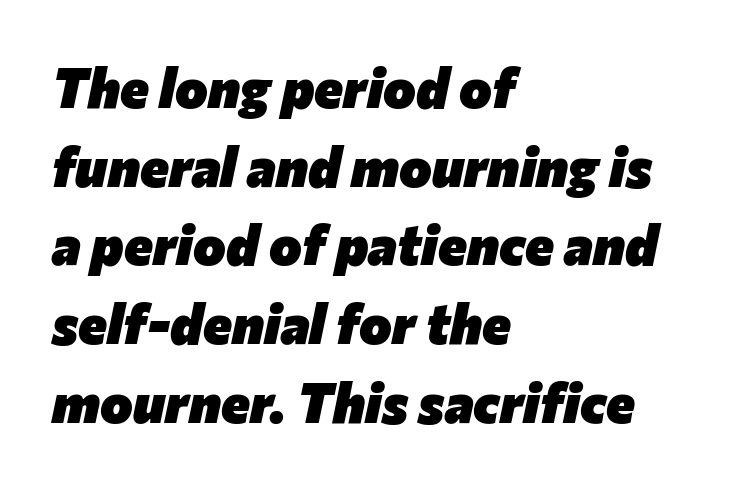
The image shows 55 px heavy type, italic (leaning right); set left-aligned, normal line spacing (1.43x), normal letter spacing, not underlined; low stroke contrast and a medium x-height.
